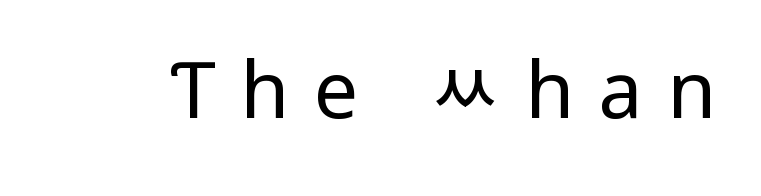
{"serif": "no", "italic": "no", "bold": "no", "weight": "regular", "width": "condensed", "stroke_contrast": "low", "x_height": "large", "monospaced": "no", "underline": "no", "letter_spacing": "wide", "letter_spacing_em": 0.31, "glyph_px": 79}
